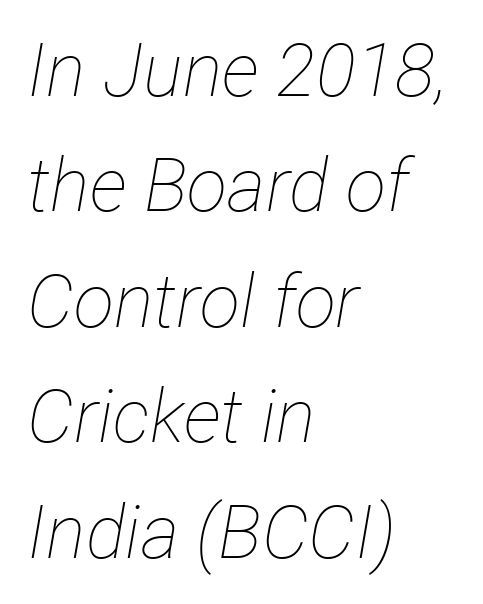
Q: Is the text bold? A: No.
Q: Is the text italic (slanted)? A: Yes, it leans right by about 12 degrees.
Q: Is the text underlined? A: No.
Q: How is the paragraph aligned? A: Left-aligned.
Q: Is the spacing between letters normal or unusually wide? A: Normal.
Q: Is the spacing between lines tight, normal or loose? A: Normal.
Q: Width (condensed, normal, or wide)? A: Condensed.
Q: Stroke contrast? A: Low.
Q: x-height? A: Medium.
Q: Monospaced? A: No.
